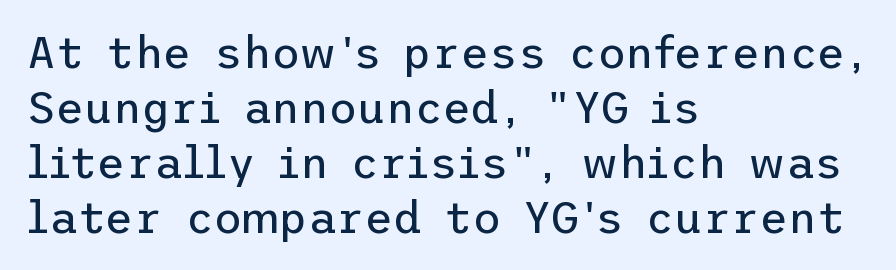
Is the stroke heavy? The answer is a plain regular-or-lighter. Every row of glyphs begins at an identical x-position on the left. Summary of vertical rhythm: regular, with standard interline spacing. Classification — sans serif. Characters remain perfectly vertical along every line. Tracking value appears to be zero — textbook default spacing.
